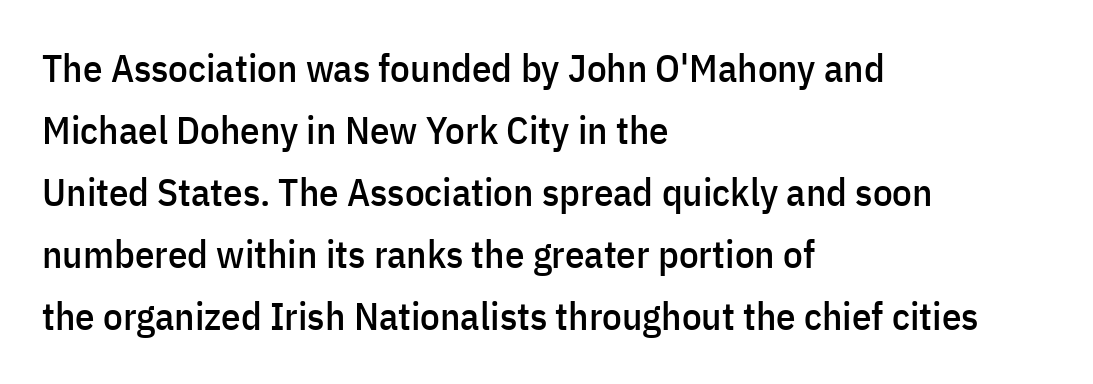
Q: Is the text italic (slanted)? A: No, it is upright.
Q: Is the typeface a serif or a sans-serif typeface? A: Sans-serif.
Q: Is the text underlined? A: No.
Q: How is the paragraph aligned? A: Left-aligned.
Q: Is the spacing between letters normal or unusually wide? A: Normal.
Q: Is the spacing between lines tight, normal or loose? A: Normal.
Q: Width (condensed, normal, or wide)? A: Condensed.
Q: Stroke contrast? A: Low.
Q: x-height? A: Medium.
Q: Monospaced? A: No.
